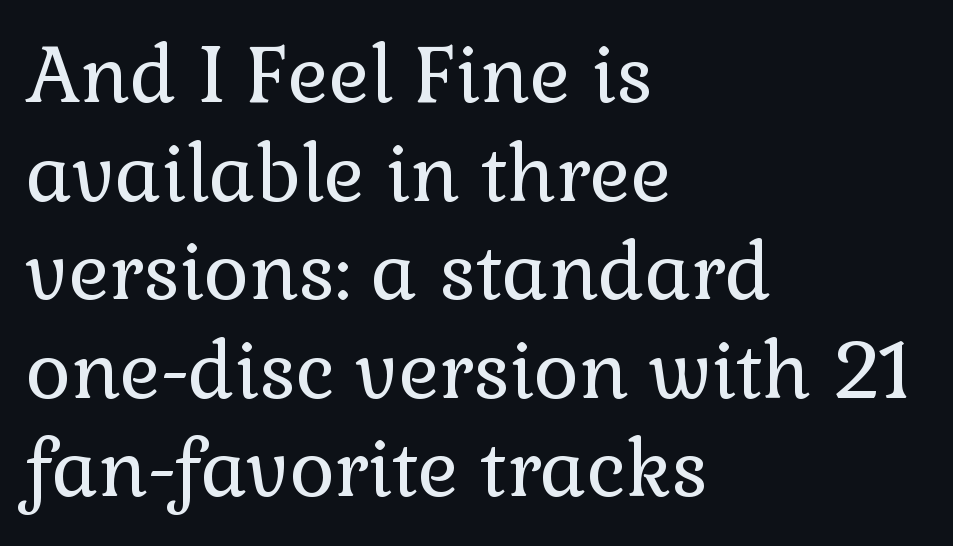
The image shows 77 px regular-weight serif type, upright; set left-aligned, normal line spacing (1.28x), normal letter spacing, not underlined; a medium x-height.
